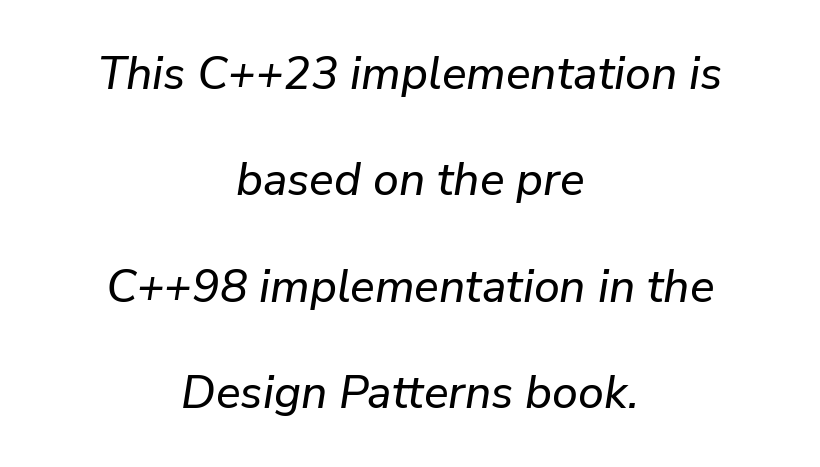
Q: Is the text italic (slanted)? A: Yes, it leans right by about 9 degrees.
Q: Is the text underlined? A: No.
Q: How is the paragraph aligned? A: Centered.
Q: Is the spacing between letters normal or unusually wide? A: Normal.
Q: Is the spacing between lines tight, normal or loose? A: Loose.
Q: Width (condensed, normal, or wide)? A: Normal.
Q: Stroke contrast? A: Low.
Q: x-height? A: Medium.
Q: Monospaced? A: No.
